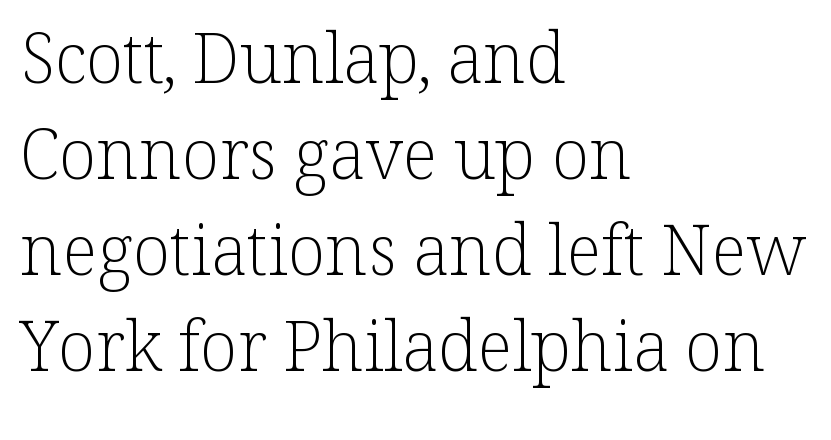
The line texture is even and compact thanks to regular tracking. Classification — serif. This is the regular roman posture of the typeface. Counters stay open thanks to moderate or lighter strokes.
